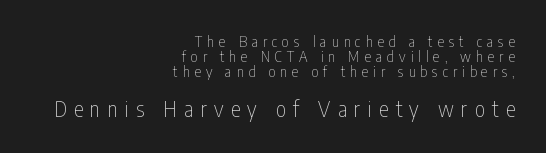
Q: Is the text bold? A: No.
Q: Is the text italic (slanted)? A: No, it is upright.
Q: Is the text underlined? A: No.
Q: How is the paragraph aligned? A: Right-aligned.
Q: Is the spacing between letters normal or unusually wide? A: Unusually wide.
Q: Is the spacing between lines tight, normal or loose? A: Tight.
Q: Which block of text is set in a larger size, the first (top) or the second (bottom)? A: The second (bottom) one.
